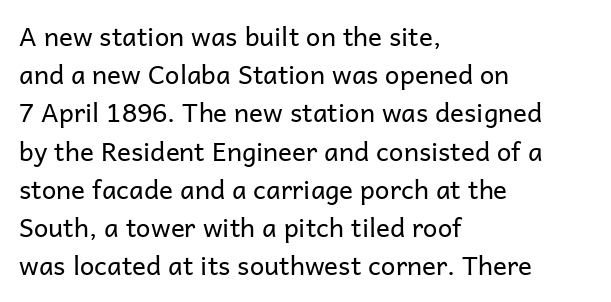
The image shows 26 px text type, upright; set left-aligned, normal line spacing (1.47x), normal letter spacing, not underlined.
